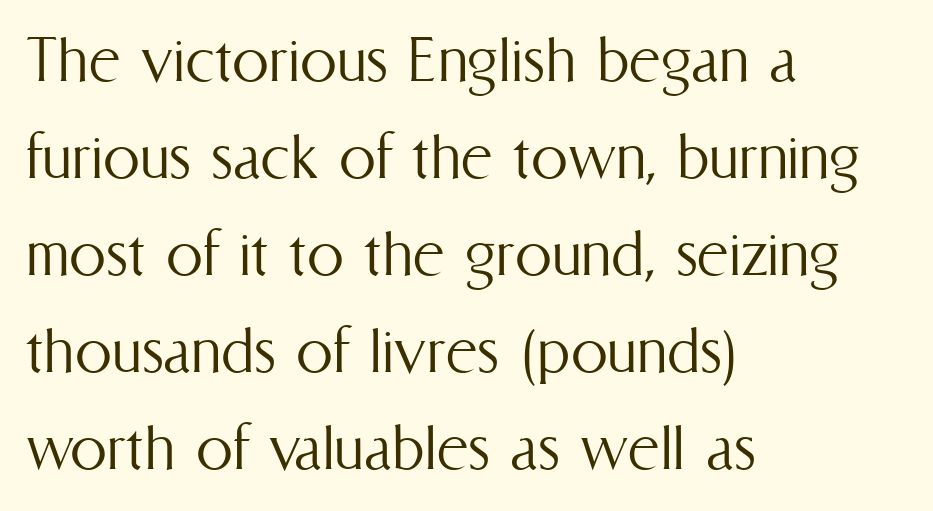
The space beneath each line is pristine and unruled. The compositor pushed each line to the left boundary. The space between consecutive lines is moderate. In terms of posture, this sample is upright. Is this a fixed-width face? No — the glyphs have proportional, varying widths. In terms of letterspacing, this is plain default setting.
